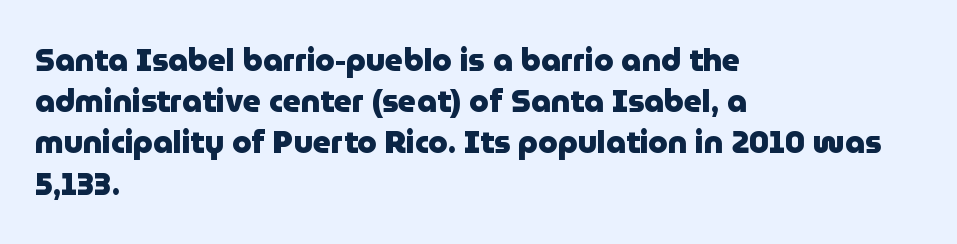
{"serif": "no", "italic": "no", "bold": "yes", "weight": "heavy", "width": "normal", "stroke_contrast": "low", "x_height": "medium", "monospaced": "no", "underline": "no", "align": "left", "line_spacing": "normal", "line_spacing_ratio": 1.33, "letter_spacing": "normal", "letter_spacing_em": 0.0, "glyph_px": 31}
